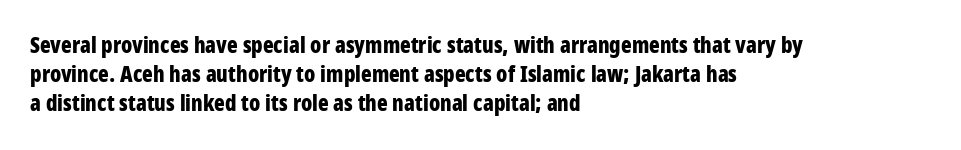
The image shows 22 px bold type, upright; set left-aligned, normal line spacing (1.32x), normal letter spacing, not underlined.
